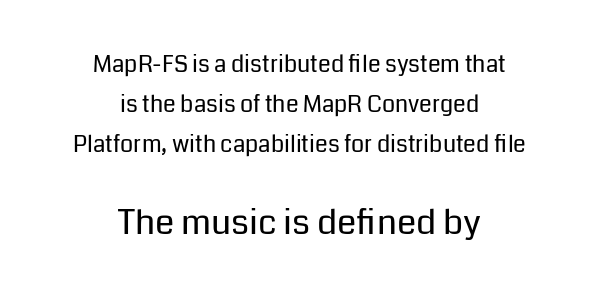
{"serif": "no", "italic": "no", "bold": "no", "weight": "regular", "width": "normal", "stroke_contrast": "low", "x_height": "medium", "monospaced": "no", "underline": "no", "align": "center", "line_spacing_ratio": 1.75, "letter_spacing": "normal", "letter_spacing_em": 0.0, "larger_block": "second", "size_ratio": 1.52, "glyph_px": 35}
